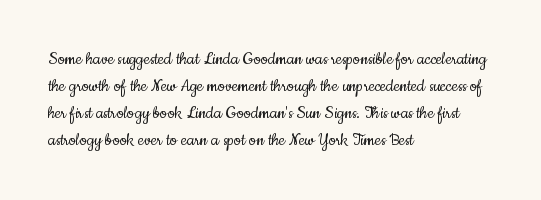
The image shows 20 px text type; set left-aligned, normal line spacing (1.35x), normal letter spacing, not underlined.
